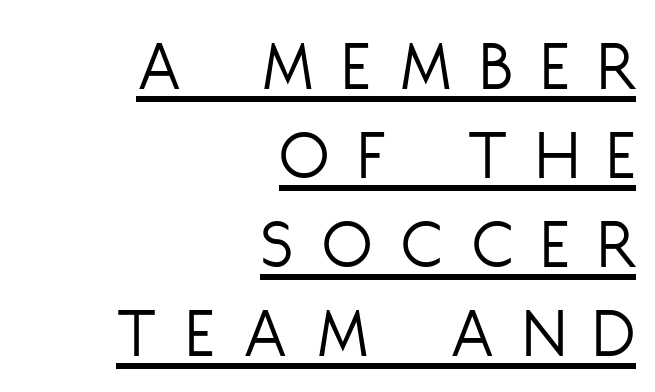
Compared with a flush-left layout, this one pins lines to the opposite, right side. What decoration does the sample have? An underline. I'd call this a sans setting — the letters go barefoot. The tracking jumps out immediately: characters are airy and widely separated. No chunkiness to these letters — they're not bold.
